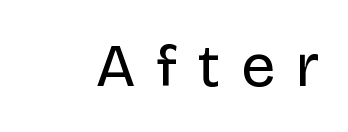
Q: Is the text bold? A: No.
Q: Is the text italic (slanted)? A: No, it is upright.
Q: Is the typeface a serif or a sans-serif typeface? A: Sans-serif.
Q: Is the text underlined? A: No.
Q: Is the spacing between letters normal or unusually wide? A: Unusually wide.
Q: Width (condensed, normal, or wide)? A: Normal.
Q: Stroke contrast? A: Low.
Q: x-height? A: Large.
Q: Monospaced? A: No.
